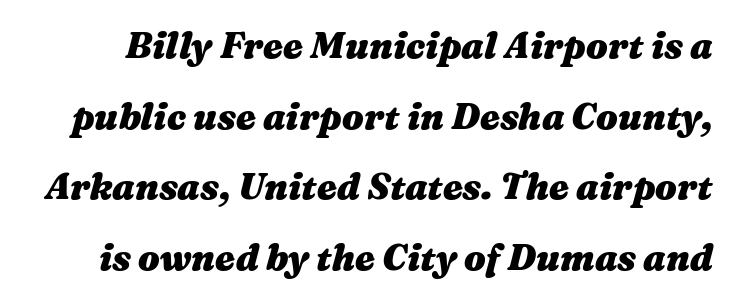
The image shows 36 px heavy, wide type, italic (leaning right); set loose line spacing (1.96x), normal letter spacing, not underlined; medium stroke contrast and a medium x-height.
